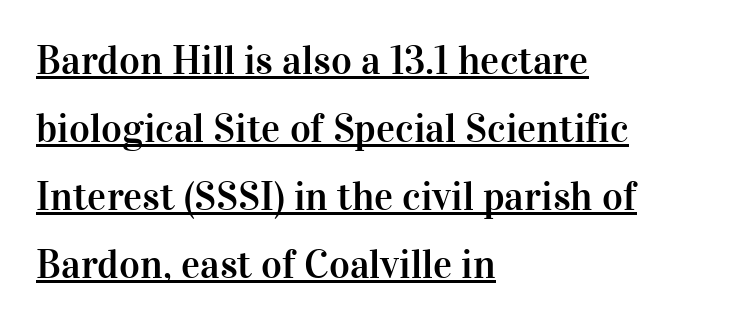
{"serif": "yes", "italic": "no", "width": "normal", "stroke_contrast": "high", "x_height": "medium", "monospaced": "no", "underline": "yes", "align": "left", "line_spacing": "normal", "line_spacing_ratio": 1.7, "letter_spacing": "normal", "letter_spacing_em": 0.0, "glyph_px": 40}
